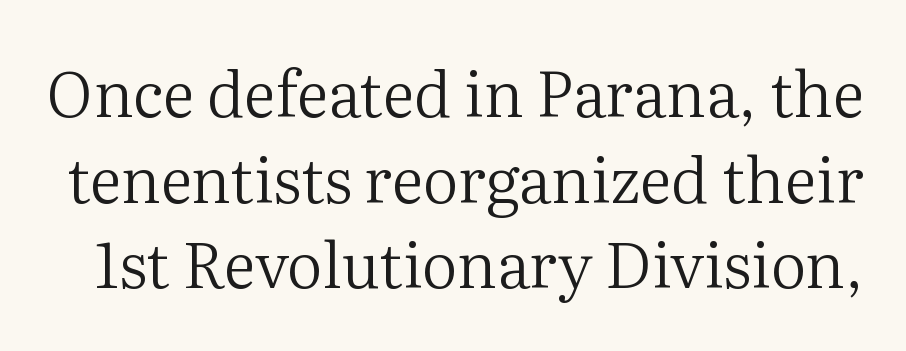
This is serif lettering, the kind often seen in printed books. No word sits above an underline. Stem width sits at or under what a default text font uses. The face used here is proportionally spaced, like ordinary book or web type.
